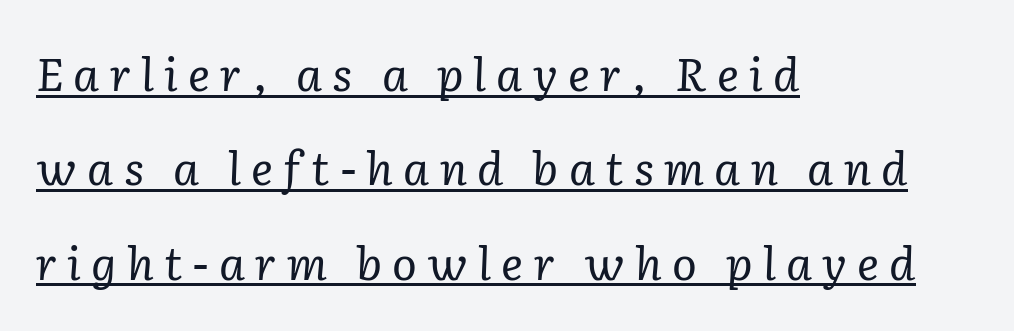
The image shows 46 px regular-weight serif type, italic (leaning right); set left-aligned, loose line spacing (2.05x), unusually wide letter spacing (+0.22 em), underlined; low stroke contrast and a medium x-height.
